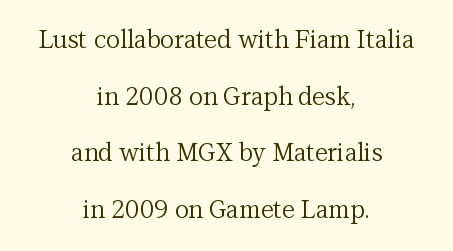
{"italic": "no", "bold": "no", "underline": "no", "align": "center", "line_spacing": "loose", "line_spacing_ratio": 2.36, "letter_spacing": "normal", "letter_spacing_em": 0.0, "glyph_px": 24}
